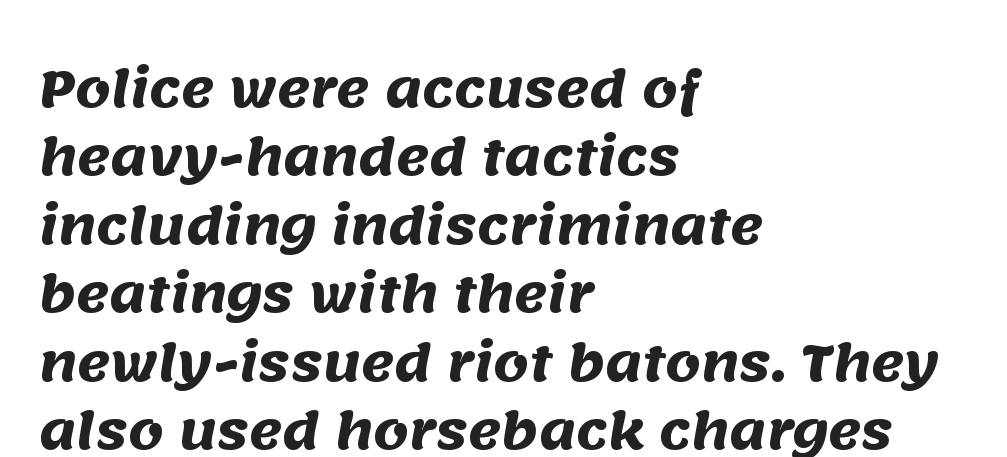
{"serif": "no", "bold": "yes", "weight": "heavy", "width": "normal", "stroke_contrast": "medium", "x_height": "large", "monospaced": "no", "underline": "no", "align": "left", "line_spacing": "normal", "line_spacing_ratio": 1.37, "letter_spacing": "normal", "letter_spacing_em": 0.0, "glyph_px": 50}
